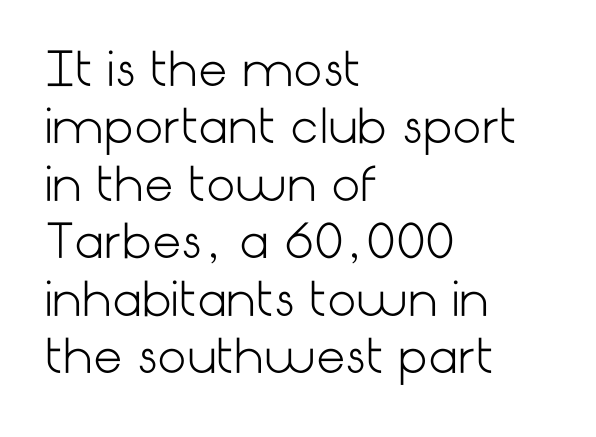
Q: Is the text bold? A: No.
Q: Is the text italic (slanted)? A: No, it is upright.
Q: Is the typeface a serif or a sans-serif typeface? A: Sans-serif.
Q: Is the text underlined? A: No.
Q: How is the paragraph aligned? A: Left-aligned.
Q: Is the spacing between letters normal or unusually wide? A: Normal.
Q: Is the spacing between lines tight, normal or loose? A: Normal.
Q: Width (condensed, normal, or wide)? A: Normal.
Q: Stroke contrast? A: Low.
Q: x-height? A: Medium.
